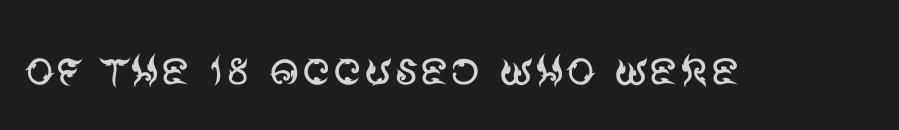
Q: Is the text bold? A: No.
Q: Is the text italic (slanted)? A: No, it is upright.
Q: Is the typeface a serif or a sans-serif typeface? A: Sans-serif.
Q: Is the text underlined? A: No.
Q: Is the spacing between letters normal or unusually wide? A: Normal.
Q: Width (condensed, normal, or wide)? A: Normal.
Q: Stroke contrast? A: Medium.
Q: x-height? A: Large.
Q: Monospaced? A: No.
